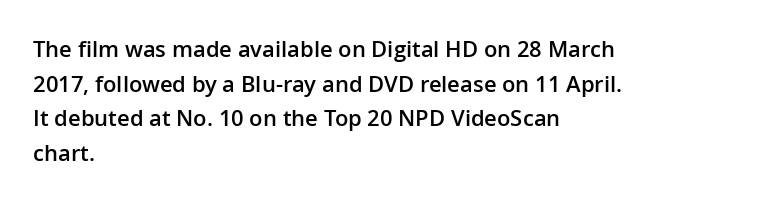
The image shows 22 px text type, upright; set left-aligned, normal line spacing (1.57x), normal letter spacing, not underlined.
